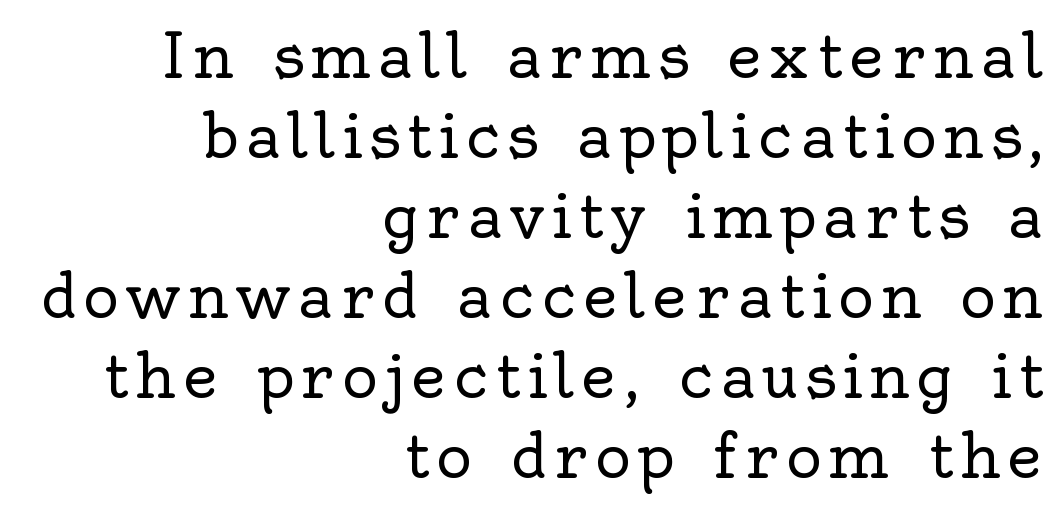
The image shows 61 px regular-weight serif type, upright; set right-aligned, normal line spacing (1.31x), not underlined; a small x-height.
